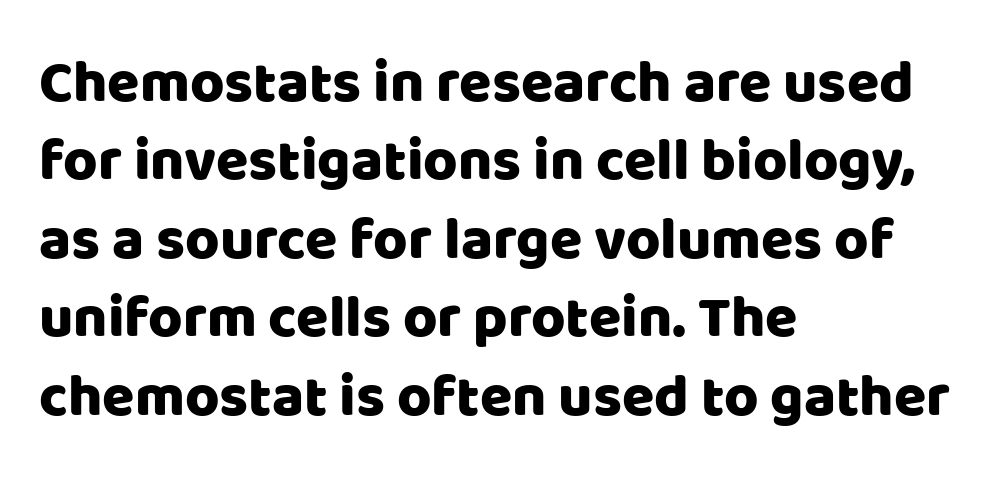
{"serif": "no", "italic": "no", "width": "normal", "stroke_contrast": "low", "x_height": "large", "monospaced": "no", "underline": "no", "align": "left", "line_spacing": "normal", "line_spacing_ratio": 1.33, "letter_spacing": "normal", "letter_spacing_em": 0.0, "glyph_px": 59}
